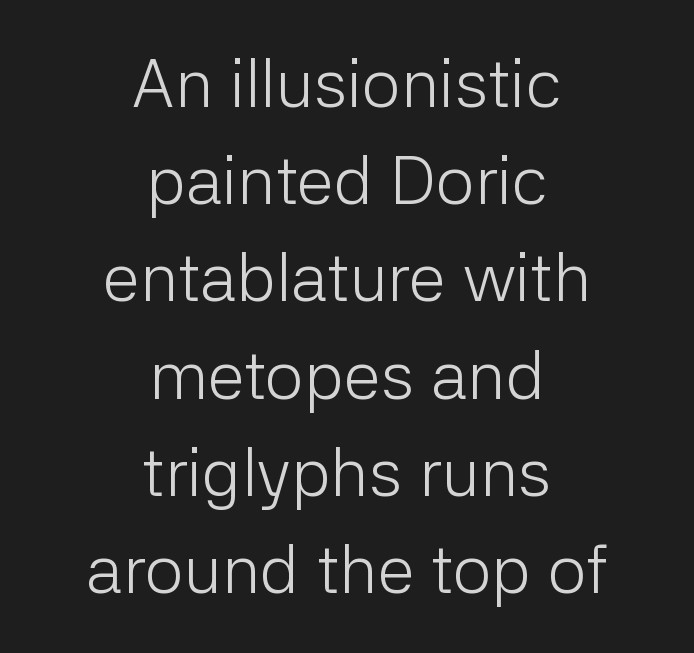
The image shows 68 px light sans-serif type, upright; set centered, normal line spacing (1.43x), normal letter spacing, not underlined; low stroke contrast and a medium x-height.
